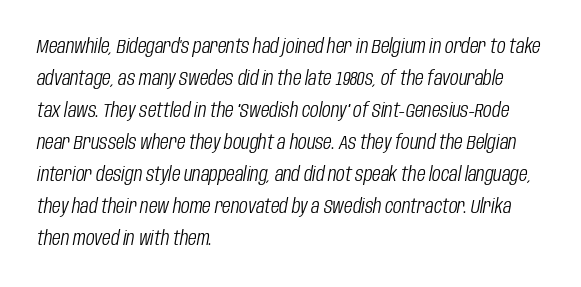
An italicized treatment has been applied to the whole sample. Nothing unusual about the tracking: characters are spaced as the font intends. Check under the words: just untouched page. Is the type heavy? It reads as light-to-regular instead. Compared with a centered layout, this one pins lines to the left instead. Vertically, the passage feels balanced, rows spaced as you'd expect.
